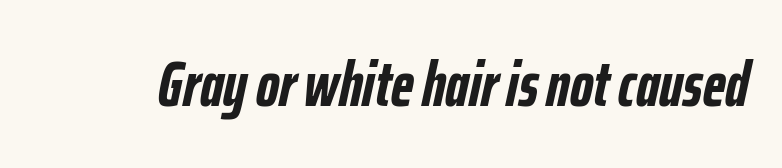
You could call the tracking neutral — neither tight nor loose. Decoration check: the copy has no underline. The typesetting leans heavy: a genuine bold. The whole block is typeset with a tilt. The rendering uses natural spacing where letterforms have individual widths.
